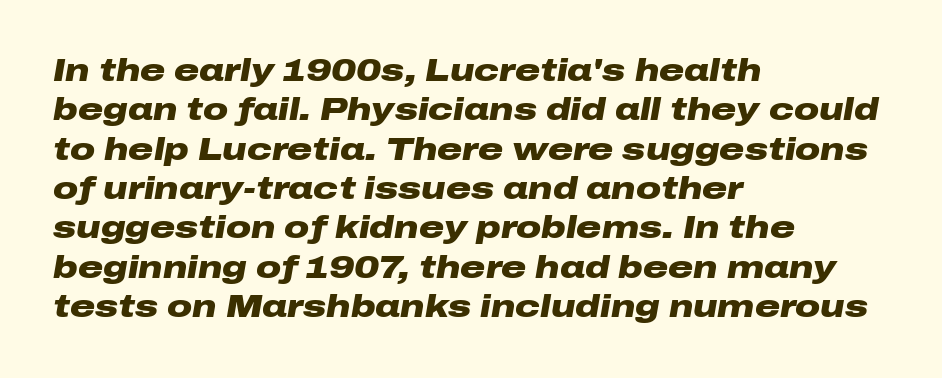
The line-height multiplier appears to be the usual default. The text block is weighted toward the left margin, trailing off unevenly rightward. As a designer I'd log this as weight 700, bold. Words appear dense and cohesive because spacing is normal. Check the space under the baseline: it is left empty. Note the varied advance widths — an 'i' is clearly narrower than an 'm'.
